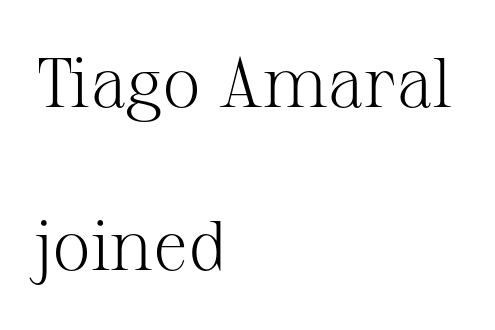
{"serif": "yes", "italic": "no", "bold": "no", "weight": "light", "width": "normal", "stroke_contrast": "medium", "x_height": "medium", "monospaced": "no", "underline": "no", "align": "left", "line_spacing": "loose", "line_spacing_ratio": 2.33, "letter_spacing": "normal", "letter_spacing_em": 0.0, "glyph_px": 70}
